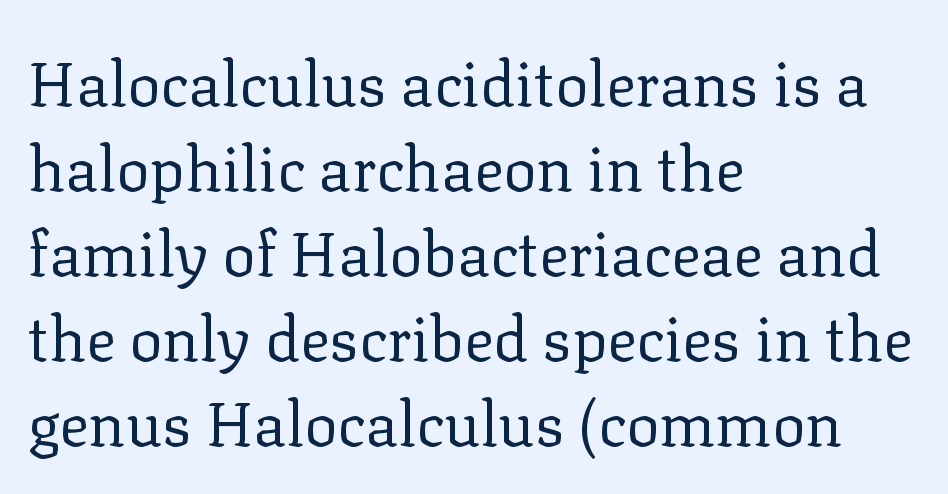
Q: Is the text bold? A: No.
Q: Is the text italic (slanted)? A: No, it is upright.
Q: Is the typeface a serif or a sans-serif typeface? A: Serif.
Q: Is the text underlined? A: No.
Q: How is the paragraph aligned? A: Left-aligned.
Q: Is the spacing between letters normal or unusually wide? A: Normal.
Q: Is the spacing between lines tight, normal or loose? A: Normal.
Q: Width (condensed, normal, or wide)? A: Normal.
Q: Stroke contrast? A: Low.
Q: x-height? A: Medium.
Q: Monospaced? A: No.
